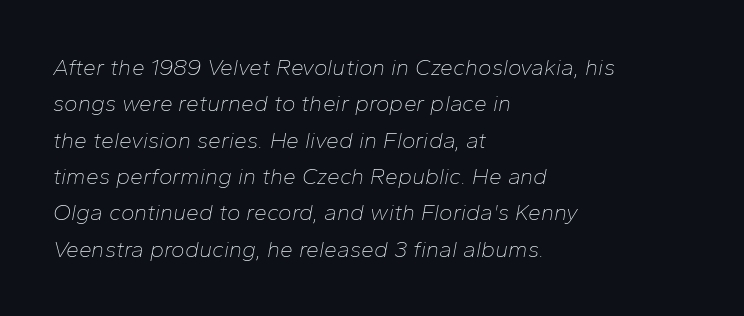
Q: Is the text bold? A: No.
Q: Is the text italic (slanted)? A: Yes, it leans right by about 10 degrees.
Q: Is the text underlined? A: No.
Q: How is the paragraph aligned? A: Left-aligned.
Q: Is the spacing between letters normal or unusually wide? A: Normal.
Q: Is the spacing between lines tight, normal or loose? A: Normal.
